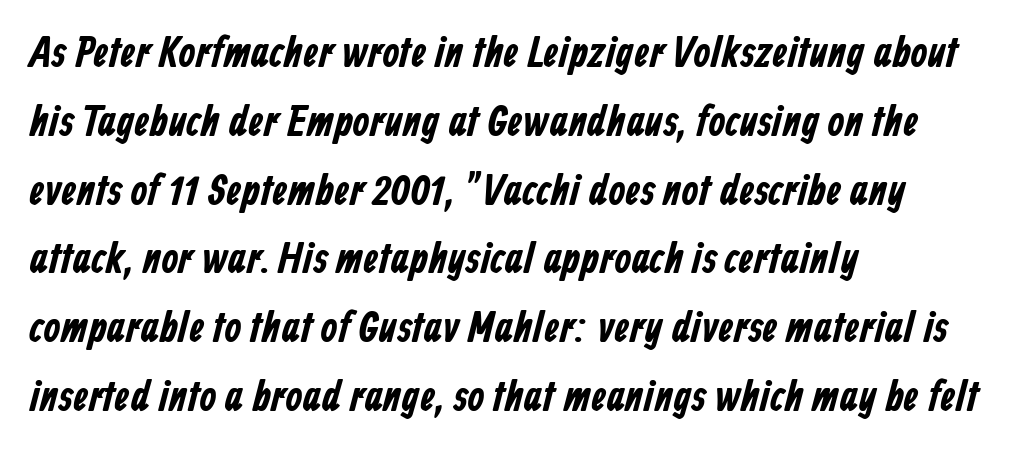
Q: Is the typeface a serif or a sans-serif typeface? A: Sans-serif.
Q: Is the text underlined? A: No.
Q: How is the paragraph aligned? A: Left-aligned.
Q: Is the spacing between letters normal or unusually wide? A: Normal.
Q: Is the spacing between lines tight, normal or loose? A: Normal.
Q: Width (condensed, normal, or wide)? A: Condensed.
Q: Stroke contrast? A: Low.
Q: x-height? A: Medium.
Q: Monospaced? A: No.
